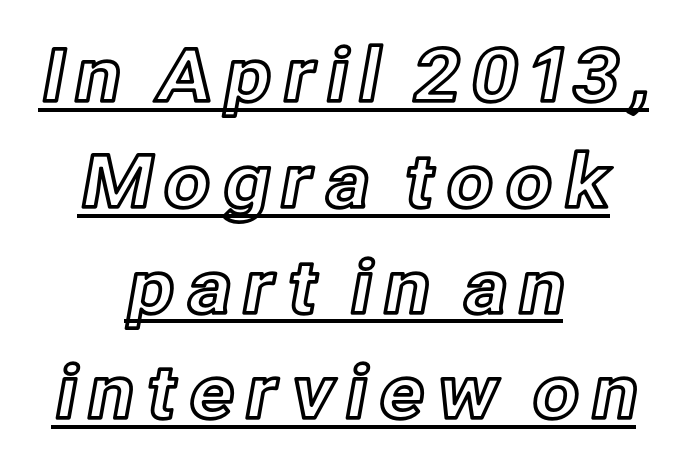
The image shows 74 px text type; set centered, normal line spacing (1.43x), underlined; a medium x-height.
